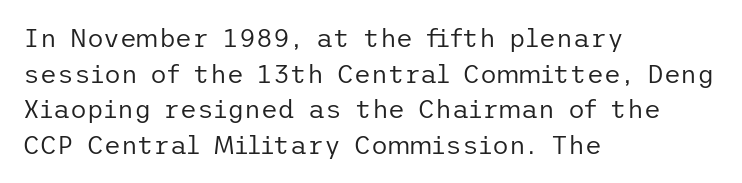
Q: Is the text bold? A: No.
Q: Is the text italic (slanted)? A: No, it is upright.
Q: Is the text underlined? A: No.
Q: How is the paragraph aligned? A: Left-aligned.
Q: Is the spacing between letters normal or unusually wide? A: Normal.
Q: Is the spacing between lines tight, normal or loose? A: Normal.
